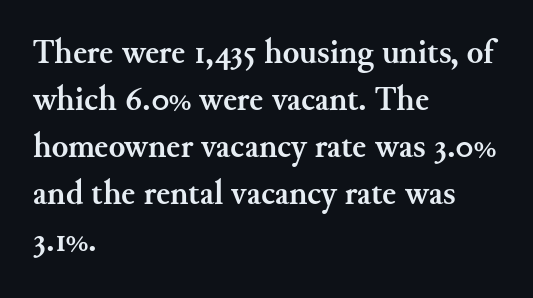
The image shows 34 px semibold serif type, upright; set left-aligned, normal line spacing (1.38x), normal letter spacing, not underlined; medium stroke contrast and a small x-height.
